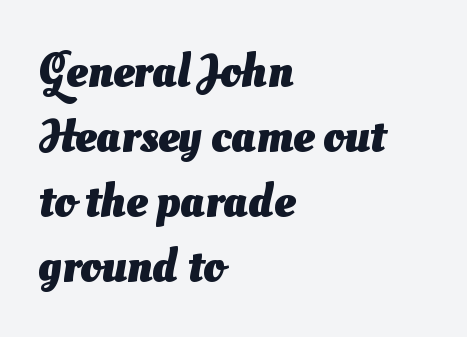
Summary of vertical rhythm: regular, with standard interline spacing. Varying glyph widths throughout — classic text-font behaviour. The face used here is rendered with its standard letterfit. These lines carry a lot of weight — the face is fully bold. Each row of text sits above clean, open space. Line beginnings align vertically; line endings do not.
